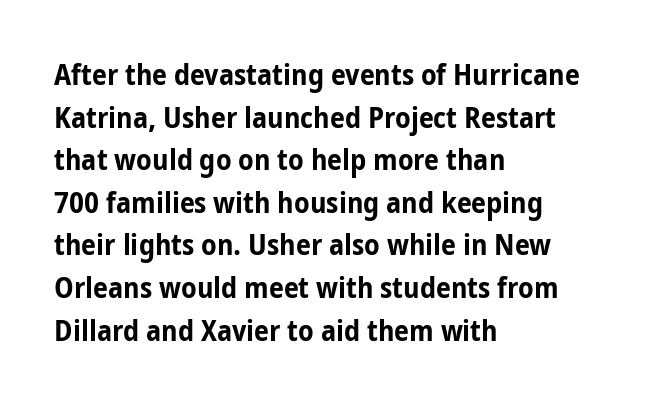
{"serif": "no", "italic": "no", "bold": "yes", "weight": "bold", "width": "condensed", "stroke_contrast": "low", "x_height": "medium", "monospaced": "no", "underline": "no", "align": "left", "line_spacing": "normal", "line_spacing_ratio": 1.42, "letter_spacing": "normal", "letter_spacing_em": 0.0, "glyph_px": 30}
